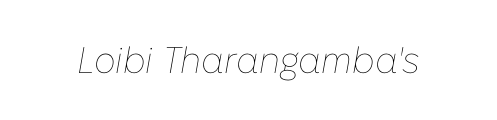
Letters rest on an invisible, unmarked baseline. You could not count columns in this text — the font is proportionally spaced. Heaviness? Minimal to ordinary, like unemphasized prose. Nobody touched the tracking dial on this one. Every character sits at an angle, as italics do.
